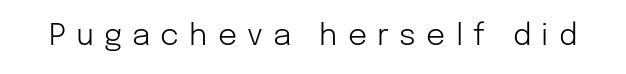
The image shows 30 px light sans-serif type, upright; set unusually wide letter spacing (+0.34 em), not underlined; low stroke contrast and a medium x-height.
